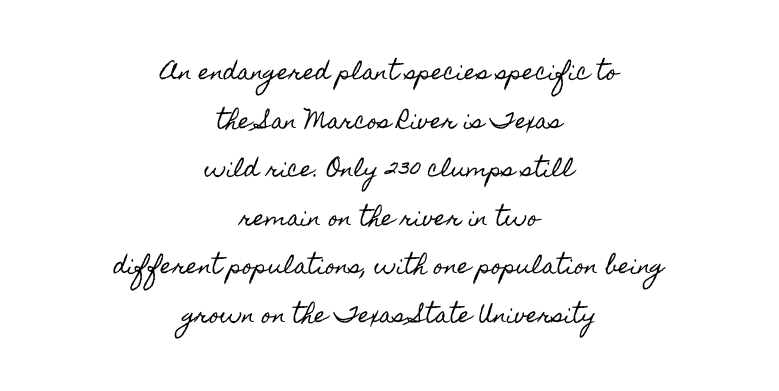
Here the glyphs are tracked normally, forming tight word shapes. Typeset on center — no edge is straight. Successive baselines arrive slowly, with a big drop between each. Descenders hang freely into open space.
